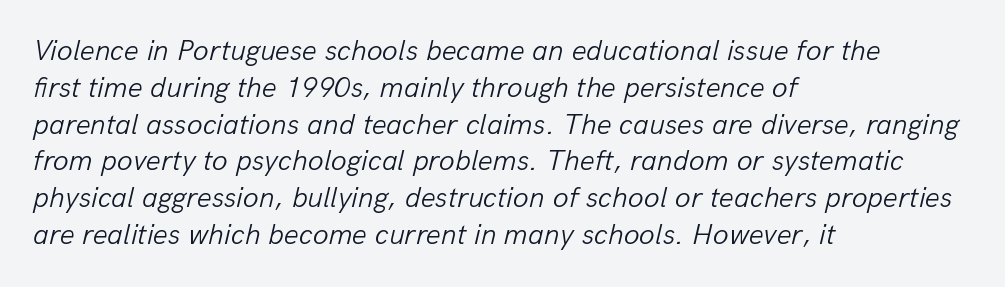
The image shows 29 px light type, italic (leaning right); set left-aligned, normal line spacing (1.27x), normal letter spacing, not underlined; low stroke contrast and a medium x-height.
